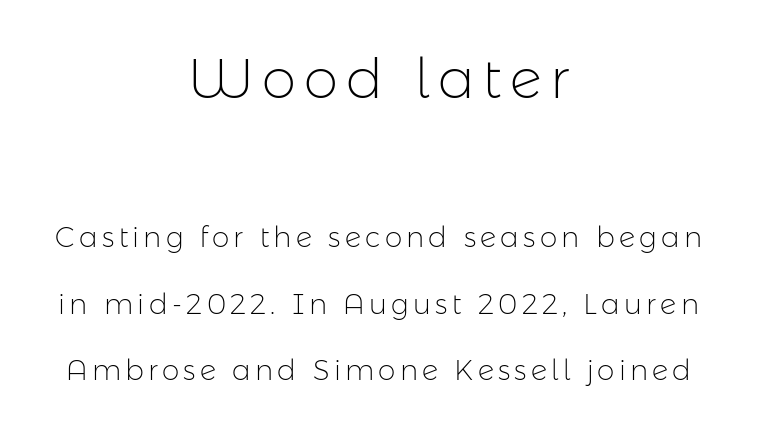
The rendering uses a large line-height, opening up the rows. Looks like regular typesetting: each glyph gets only the width it needs. Both edges are ragged and mirror each other, which tells us the setting is centered. To sum up the face: it is a sans, with no serifs. The more generous point size was reserved for the upper chunk. The words here are not underlined.
